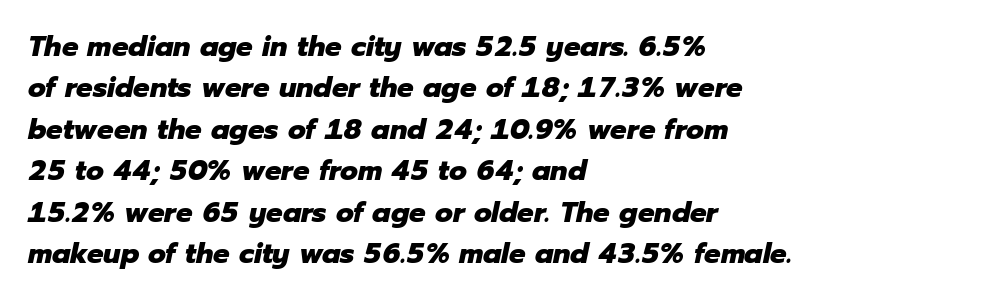
Lines of text with bare space underneath. Left-aligned paragraph, ragged on the right. Tracking value appears to be zero — textbook default spacing. In terms of posture, this sample is oblique. Leading matches the norm, producing a regular column.
